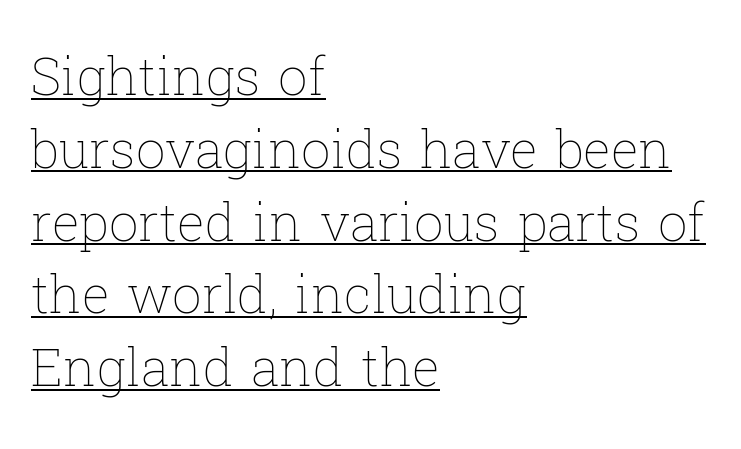
The image shows 52 px thin type, upright; set left-aligned, normal line spacing (1.4x), normal letter spacing, underlined; low stroke contrast and a medium x-height.
